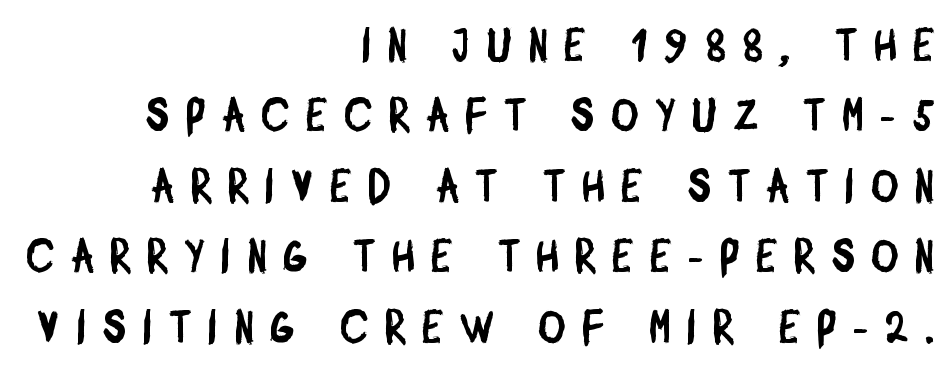
Nobody drew a line under any word here. Check where the strokes stop: nothing finishes them off — pure sans. Spacing verdict: proportional, widths tailored to each character. Does the copy run flush right? Yes — the right margin is perfectly even. One glance says typical: line gaps are just what's usual. Short note: letters widely spaced.
